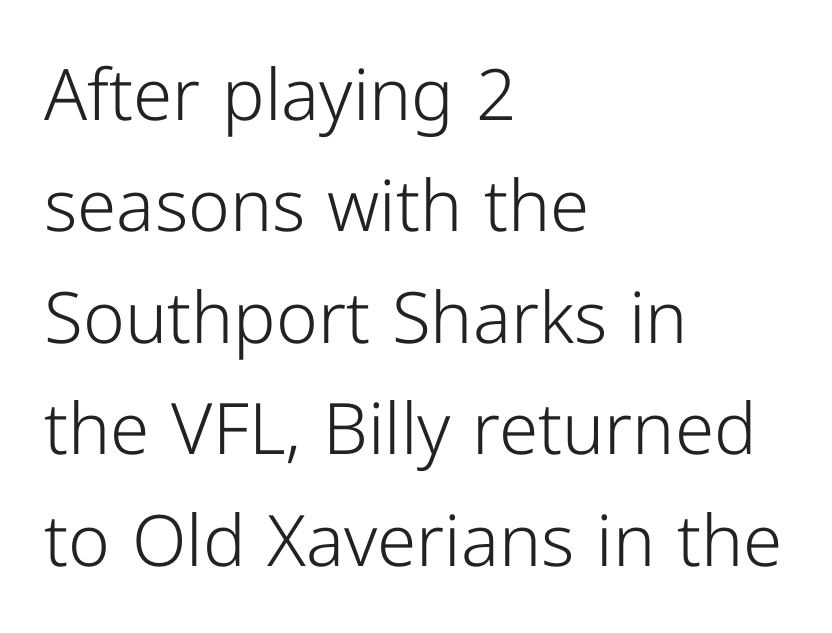
The image shows 71 px light sans-serif type, upright; set left-aligned, normal line spacing (1.57x), normal letter spacing, not underlined; low stroke contrast and a medium x-height.
